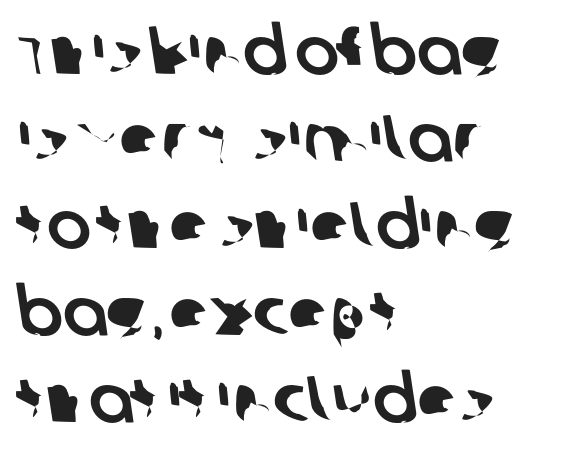
{"serif": "no", "width": "normal", "stroke_contrast": "low", "x_height": "large", "monospaced": "no", "underline": "no", "align": "left", "line_spacing": "normal", "line_spacing_ratio": 1.32, "letter_spacing": "normal", "letter_spacing_em": 0.0, "glyph_px": 66}
